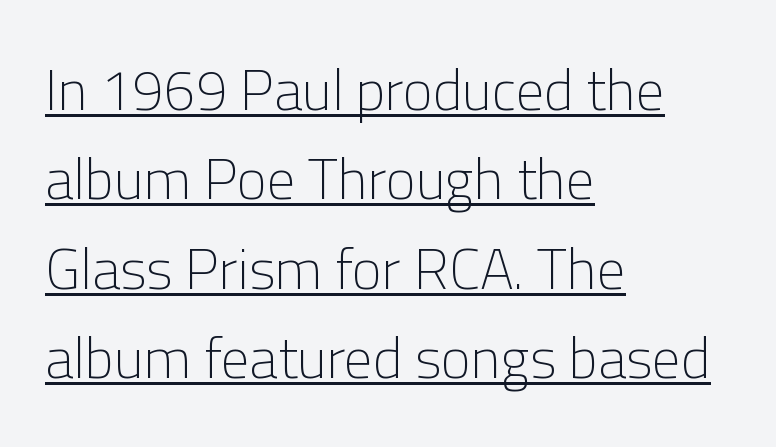
Q: Is the text bold? A: No.
Q: Is the text italic (slanted)? A: No, it is upright.
Q: Is the typeface a serif or a sans-serif typeface? A: Sans-serif.
Q: Is the text underlined? A: Yes.
Q: How is the paragraph aligned? A: Left-aligned.
Q: Is the spacing between letters normal or unusually wide? A: Normal.
Q: Is the spacing between lines tight, normal or loose? A: Normal.
Q: Width (condensed, normal, or wide)? A: Normal.
Q: Stroke contrast? A: Low.
Q: x-height? A: Medium.
Q: Monospaced? A: No.
